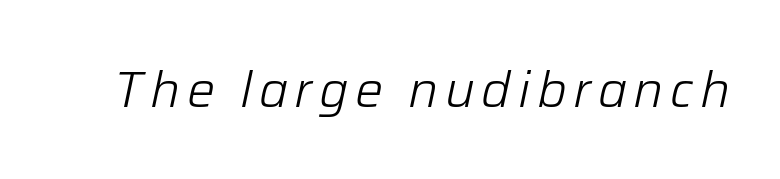
{"italic": "yes", "lean": "right", "slant_degrees": 12, "bold": "no", "weight": "light", "width": "normal", "stroke_contrast": "low", "x_height": "medium", "monospaced": "no", "underline": "no", "glyph_px": 50}
